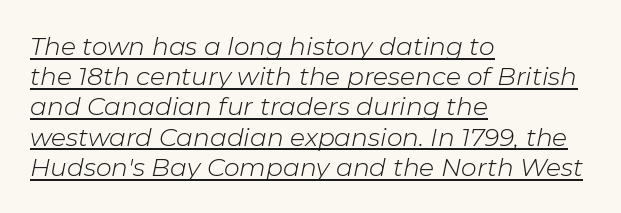
Each stroke keeps to a modest, everyday thickness or less. Here the glyphs are tracked normally, forming tight word shapes. The whole block is typeset with a tilt. The face used here appears with an underline applied.
